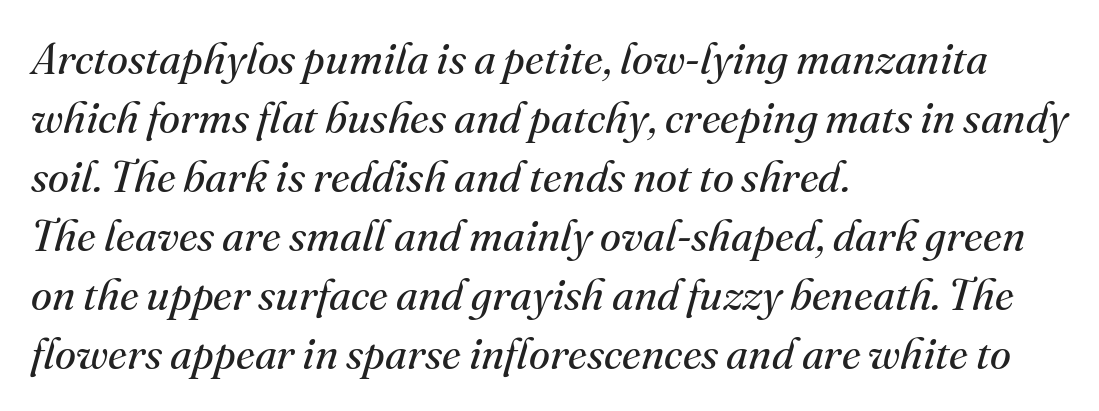
The image shows 43 px regular-weight serif type, italic (leaning right); set left-aligned, normal line spacing (1.37x), normal letter spacing, not underlined; medium stroke contrast and a small x-height.
